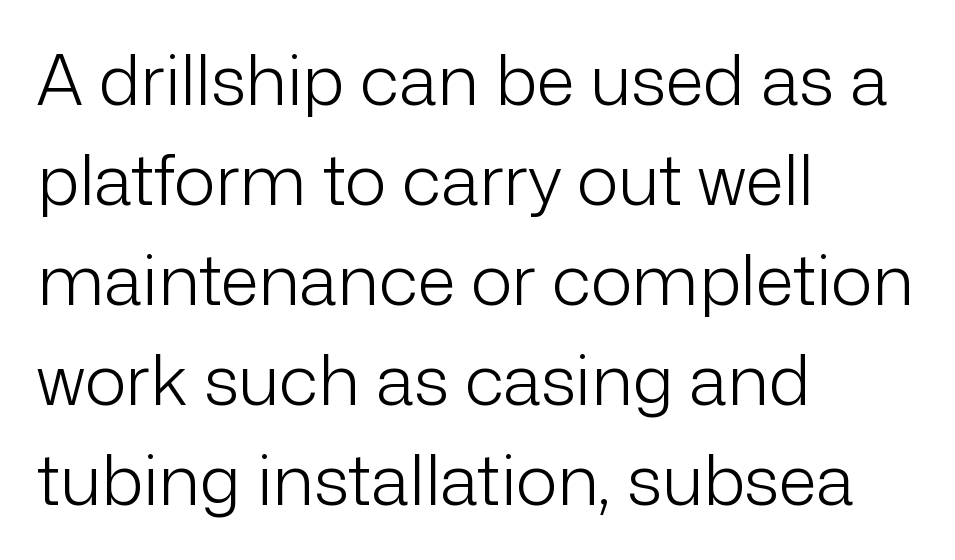
This rendering employs a face without finishing strokes, i.e., a sans-serif. Is the stroke heavy? The answer is a plain regular-or-lighter. This rendering leaves character spacing at its baseline value. These lines are rendered in a variable-pitch font.
